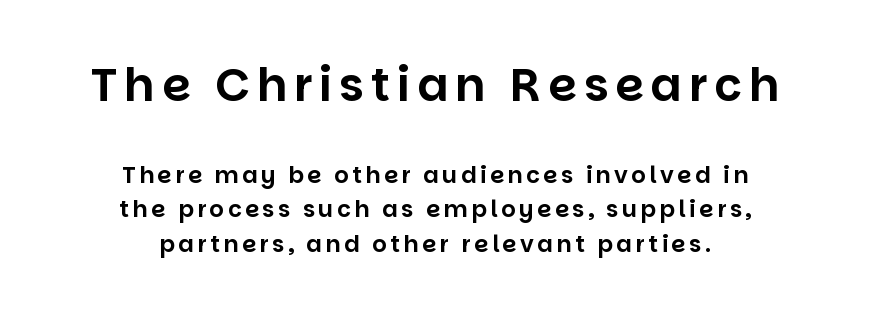
Q: Is the text italic (slanted)? A: No, it is upright.
Q: Is the typeface a serif or a sans-serif typeface? A: Sans-serif.
Q: Is the text underlined? A: No.
Q: How is the paragraph aligned? A: Centered.
Q: Is the spacing between lines tight, normal or loose? A: Normal.
Q: Which block of text is set in a larger size, the first (top) or the second (bottom)? A: The first (top) one.
Q: Width (condensed, normal, or wide)? A: Normal.
Q: Stroke contrast? A: Low.
Q: x-height? A: Large.
Q: Monospaced? A: No.
